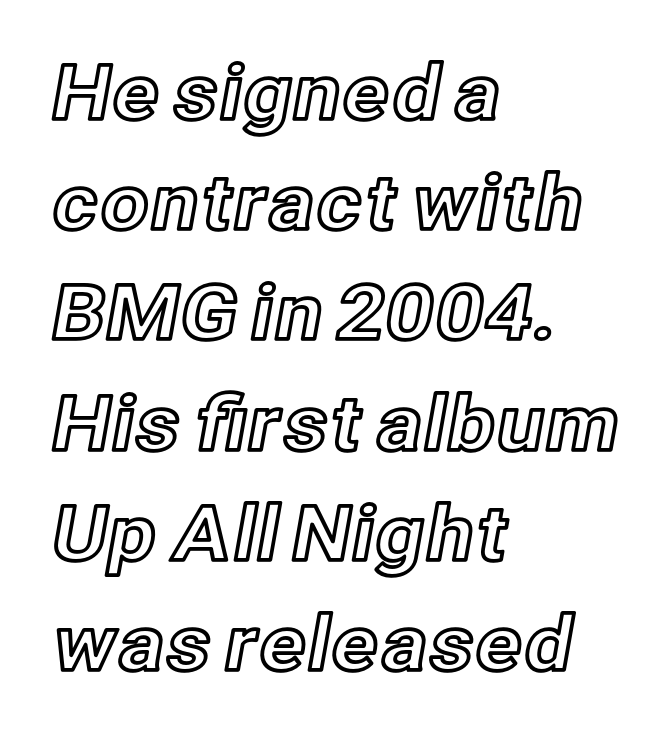
Short and long lines alike share a common starting point at left. Quick note: interline space is typical. Letter spacing: default. Varying glyph widths throughout — classic text-font behaviour.
